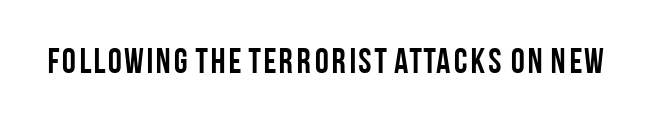
This rendering features lettering with no underline. Characters follow at the spacing the type designer built in. In terms of posture, this sample is upright. Looks like regular typesetting: each glyph gets only the width it needs. No feet cap the strokes, marking this as sans-serif type.
